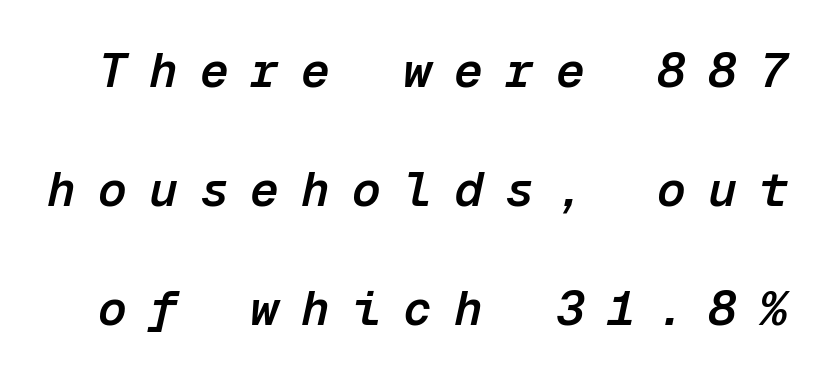
A bare baseline throughout the passage. Line spacing here is loose. The passage shown is typed in a monospace face where columns stay perfectly aligned. A typesetter would call this heavily tracked-out type. The glyphs look as if they've been sheared to an angle. The characters look somewhat weighty, a semibold short of true bold.
